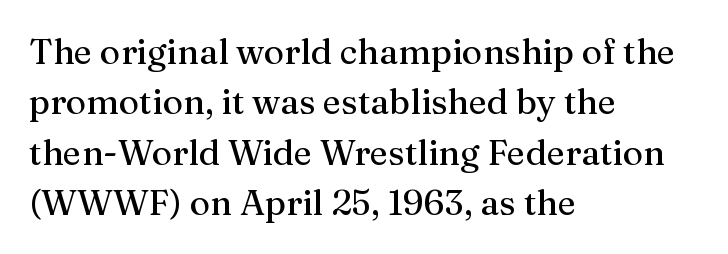
{"serif": "yes", "italic": "no", "width": "normal", "stroke_contrast": "medium", "x_height": "medium", "monospaced": "no", "underline": "no", "align": "left", "line_spacing": "normal", "line_spacing_ratio": 1.44, "letter_spacing": "normal", "letter_spacing_em": 0.0, "glyph_px": 35}
